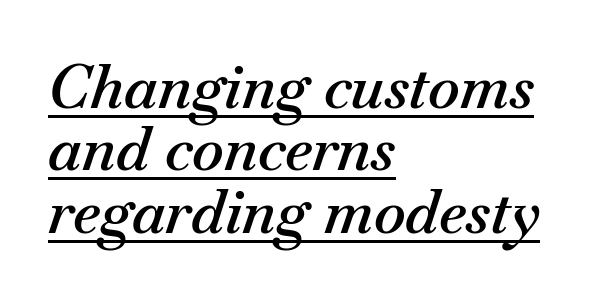
The image shows 60 px semibold type, italic (leaning right); set left-aligned, tight line spacing (1.04x), normal letter spacing, underlined; medium stroke contrast and a small x-height.
